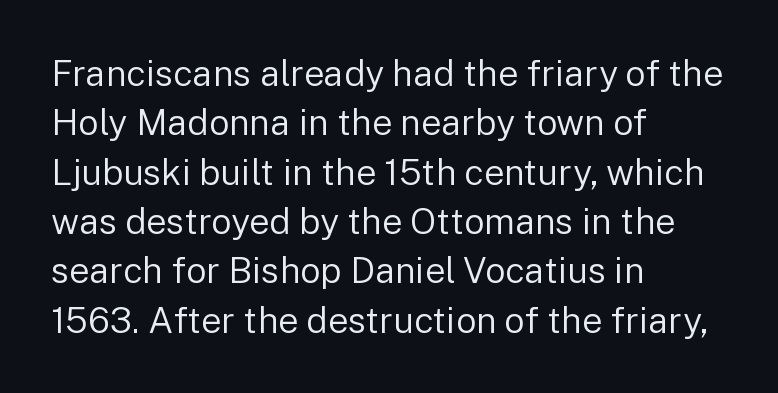
Q: Is the text bold? A: No.
Q: Is the text italic (slanted)? A: No, it is upright.
Q: Is the typeface a serif or a sans-serif typeface? A: Sans-serif.
Q: Is the text underlined? A: No.
Q: How is the paragraph aligned? A: Left-aligned.
Q: Is the spacing between letters normal or unusually wide? A: Normal.
Q: Is the spacing between lines tight, normal or loose? A: Normal.
Q: Width (condensed, normal, or wide)? A: Normal.
Q: Stroke contrast? A: Low.
Q: x-height? A: Medium.
Q: Monospaced? A: No.
